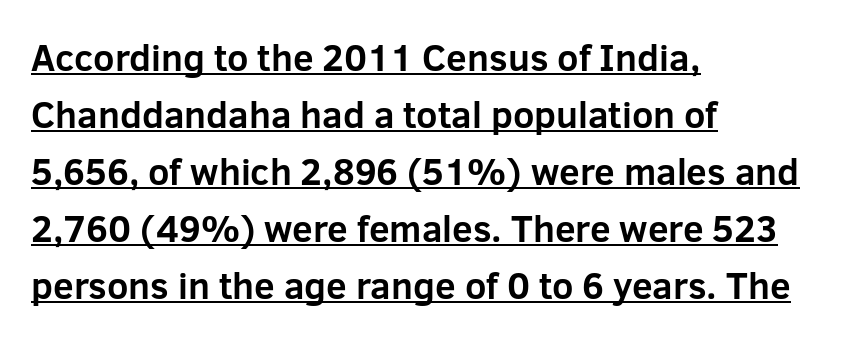
Q: Is the text bold? A: Yes.
Q: Is the text italic (slanted)? A: No, it is upright.
Q: Is the typeface a serif or a sans-serif typeface? A: Sans-serif.
Q: Is the text underlined? A: Yes.
Q: How is the paragraph aligned? A: Left-aligned.
Q: Is the spacing between letters normal or unusually wide? A: Normal.
Q: Is the spacing between lines tight, normal or loose? A: Normal.
Q: Width (condensed, normal, or wide)? A: Normal.
Q: Stroke contrast? A: Low.
Q: x-height? A: Medium.
Q: Monospaced? A: No.
